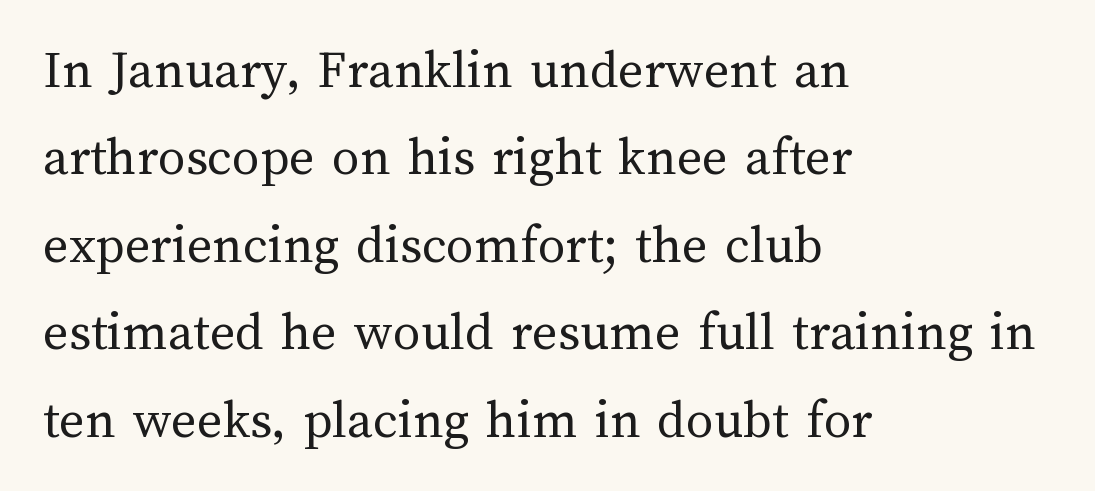
What stands out about the letter spacing? Nothing — it is the standard amount. The strokes are not fattened; the text isn't bold. Designer's note — italics off, roman on. The space between consecutive lines is moderate. Underline: absent. Alignment: flush left.
